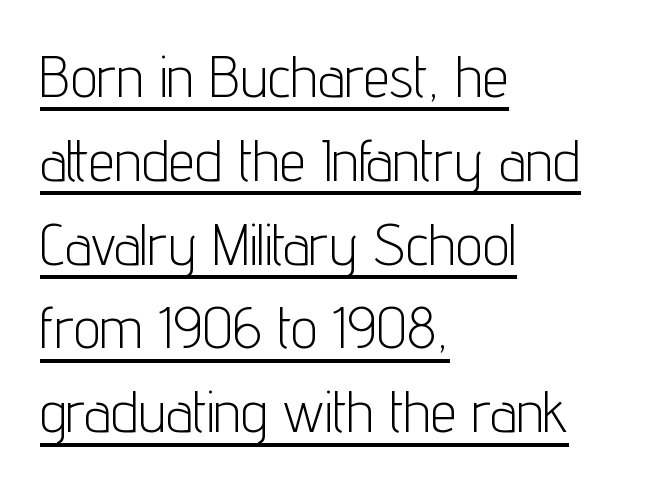
The image shows 59 px light, condensed sans-serif type, upright; set left-aligned, normal line spacing (1.42x), normal letter spacing, underlined; low stroke contrast and a medium x-height.
